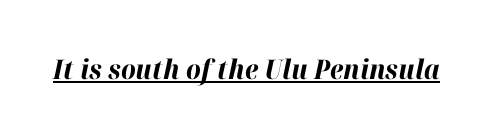
The image shows 27 px bold type, italic (leaning right); set normal letter spacing, underlined.
